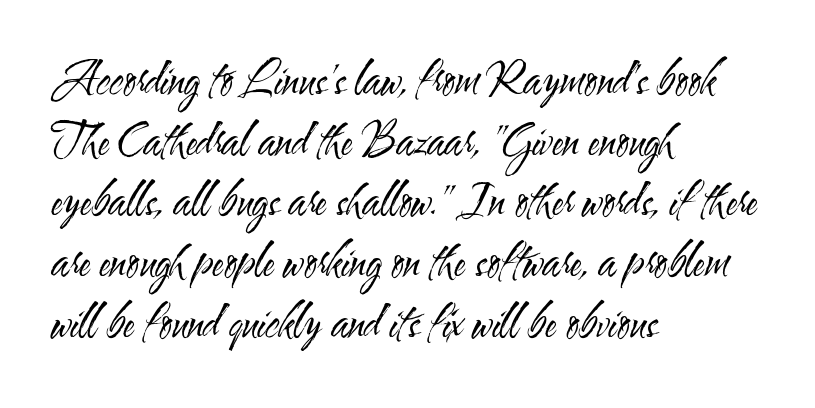
Q: Is the text bold? A: No.
Q: Is the text italic (slanted)? A: Yes.
Q: Is the typeface a serif or a sans-serif typeface? A: Sans-serif.
Q: Is the text underlined? A: No.
Q: How is the paragraph aligned? A: Left-aligned.
Q: Is the spacing between letters normal or unusually wide? A: Normal.
Q: Is the spacing between lines tight, normal or loose? A: Normal.
Q: Width (condensed, normal, or wide)? A: Condensed.
Q: Stroke contrast? A: Medium.
Q: x-height? A: Small.
Q: Monospaced? A: No.
